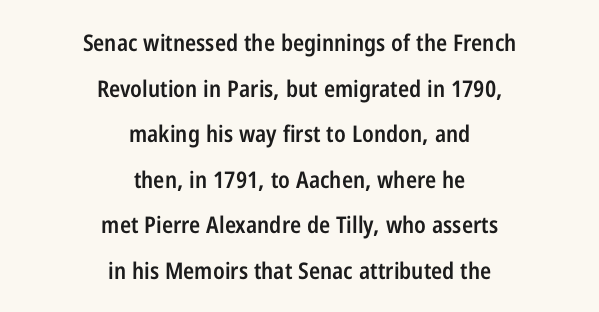
{"italic": "no", "bold": "semi", "underline": "no", "align": "center", "line_spacing": "loose", "line_spacing_ratio": 1.98, "letter_spacing": "normal", "letter_spacing_em": 0.0, "glyph_px": 23}
